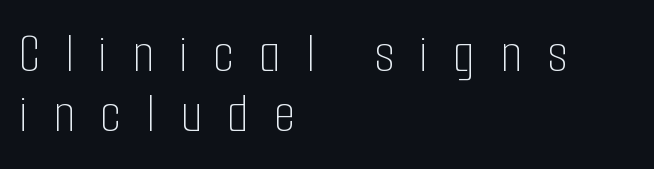
{"italic": "no", "bold": "no", "weight": "thin", "width": "condensed", "stroke_contrast": "low", "x_height": "medium", "monospaced": "no", "underline": "no", "align": "left", "line_spacing": "tight", "line_spacing_ratio": 1.06, "letter_spacing": "wide", "letter_spacing_em": 0.43, "glyph_px": 57}
